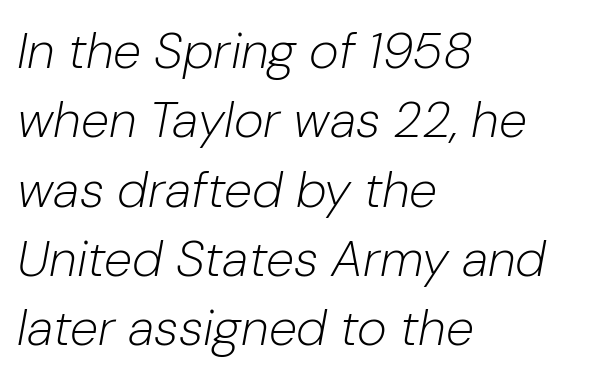
{"italic": "yes", "lean": "right", "slant_degrees": 10, "bold": "no", "weight": "light", "width": "normal", "stroke_contrast": "low", "x_height": "medium", "monospaced": "no", "underline": "no", "align": "left", "line_spacing": "normal", "line_spacing_ratio": 1.36, "letter_spacing": "normal", "letter_spacing_em": 0.0, "glyph_px": 51}
